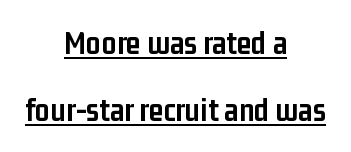
Q: Is the text bold? A: Yes.
Q: Is the text italic (slanted)? A: No, it is upright.
Q: Is the typeface a serif or a sans-serif typeface? A: Sans-serif.
Q: Is the text underlined? A: Yes.
Q: How is the paragraph aligned? A: Centered.
Q: Is the spacing between letters normal or unusually wide? A: Normal.
Q: Is the spacing between lines tight, normal or loose? A: Loose.
Q: Width (condensed, normal, or wide)? A: Condensed.
Q: Stroke contrast? A: Low.
Q: x-height? A: Medium.
Q: Monospaced? A: No.
